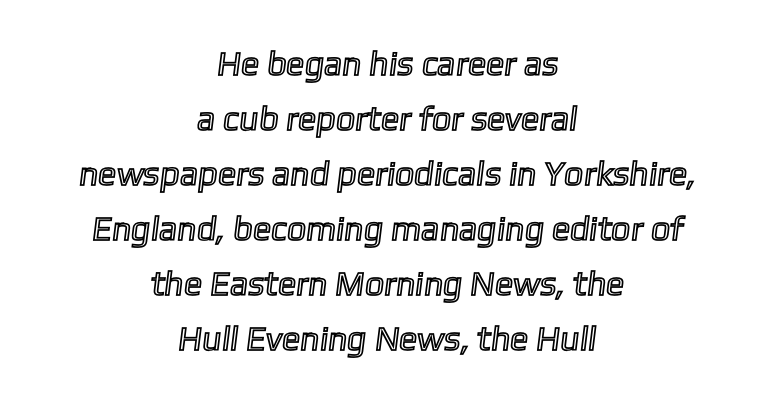
The image shows 34 px text type; set centered, normal line spacing (1.62x), normal letter spacing, not underlined; a medium x-height.
